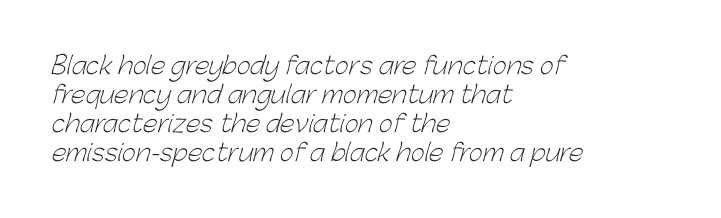
Q: Is the text bold? A: No.
Q: Is the text underlined? A: No.
Q: How is the paragraph aligned? A: Left-aligned.
Q: Is the spacing between letters normal or unusually wide? A: Normal.
